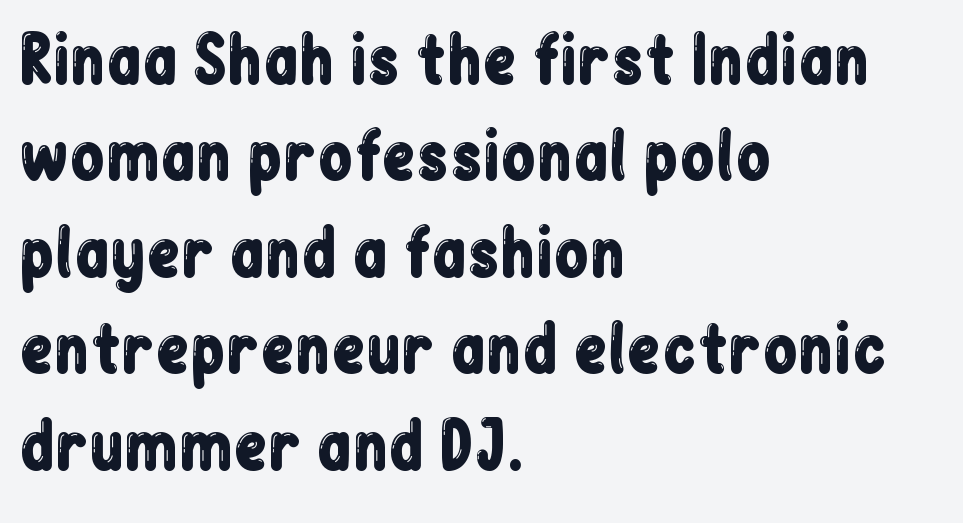
Has an underline been added? It has not. A normal amount of white space separates one row of letters from the next. Unlike a traditional serif, this face leaves its strokes unadorned. Style check: upright. Each letter keeps its own natural width here, so spacing adapts to shape.
